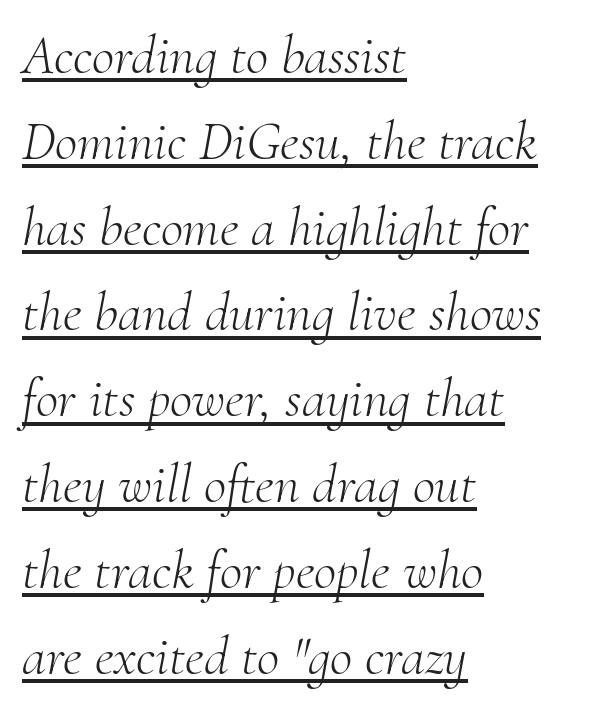
The image shows 55 px light serif type, italic (leaning right); set left-aligned, normal line spacing (1.56x), normal letter spacing, underlined; medium stroke contrast and a small x-height.
